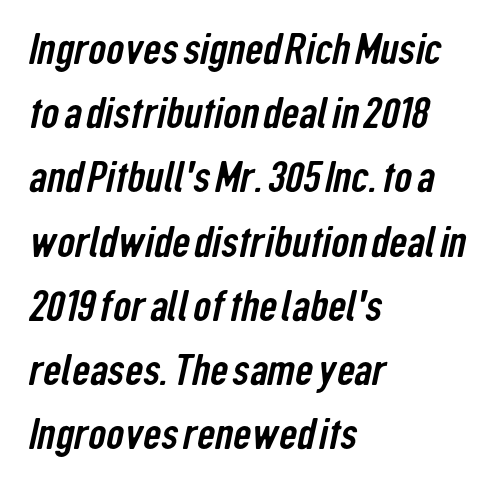
The image shows 44 px condensed sans-serif type; set left-aligned, normal line spacing (1.46x), normal letter spacing, not underlined; low stroke contrast and a medium x-height.
